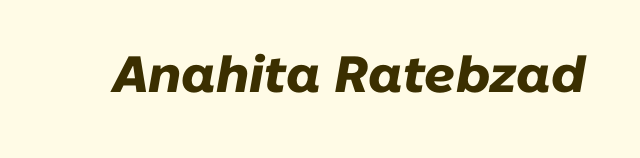
Q: Is the text bold? A: Yes.
Q: Is the text italic (slanted)? A: Yes, it leans right by about 10 degrees.
Q: Is the text underlined? A: No.
Q: Is the spacing between letters normal or unusually wide? A: Normal.
Q: Width (condensed, normal, or wide)? A: Normal.
Q: Stroke contrast? A: Low.
Q: x-height? A: Medium.
Q: Monospaced? A: No.
